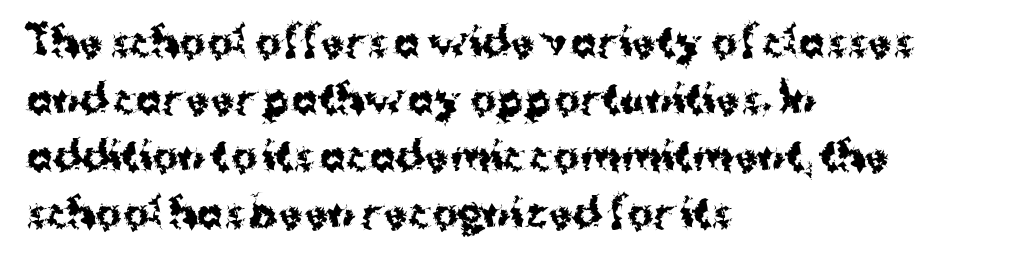
The image shows 39 px bold sans-serif type, upright; set left-aligned, normal line spacing (1.46x), normal letter spacing, not underlined; medium stroke contrast and a medium x-height.
